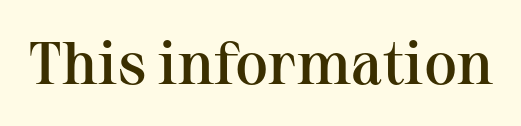
{"serif": "yes", "italic": "no", "bold": "semi", "weight": "semibold", "width": "normal", "stroke_contrast": "medium", "x_height": "medium", "monospaced": "no", "underline": "no", "letter_spacing": "normal", "letter_spacing_em": 0.0, "glyph_px": 60}
